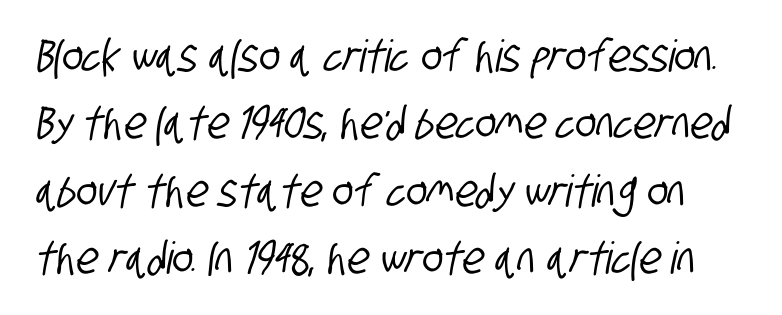
The image shows 44 px condensed sans-serif type; set normal line spacing (1.53x), normal letter spacing, not underlined; low stroke contrast and a large x-height.
